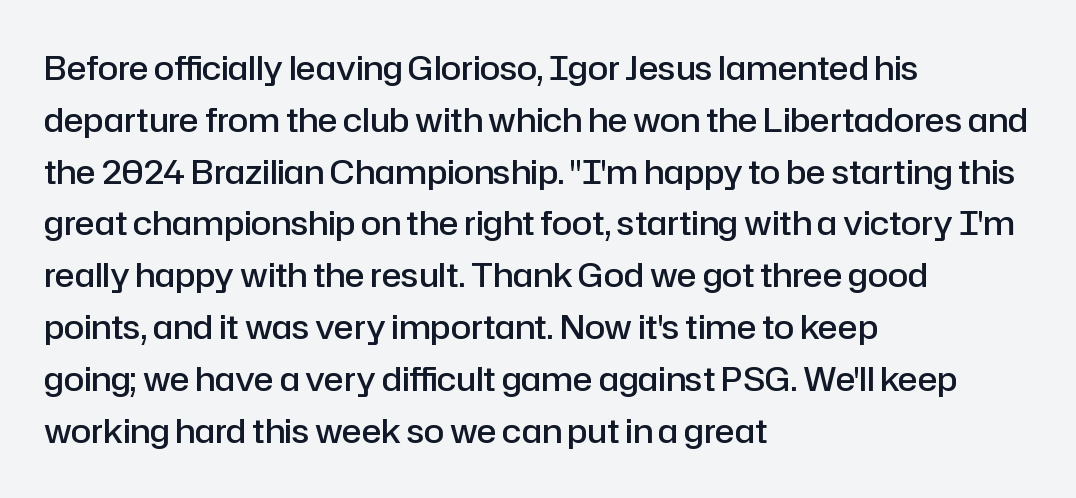
{"serif": "no", "italic": "no", "bold": "semi", "weight": "semibold", "width": "normal", "stroke_contrast": "low", "x_height": "medium", "monospaced": "no", "underline": "no", "align": "left", "line_spacing": "normal", "line_spacing_ratio": 1.57, "letter_spacing": "normal", "letter_spacing_em": 0.0, "glyph_px": 33}
